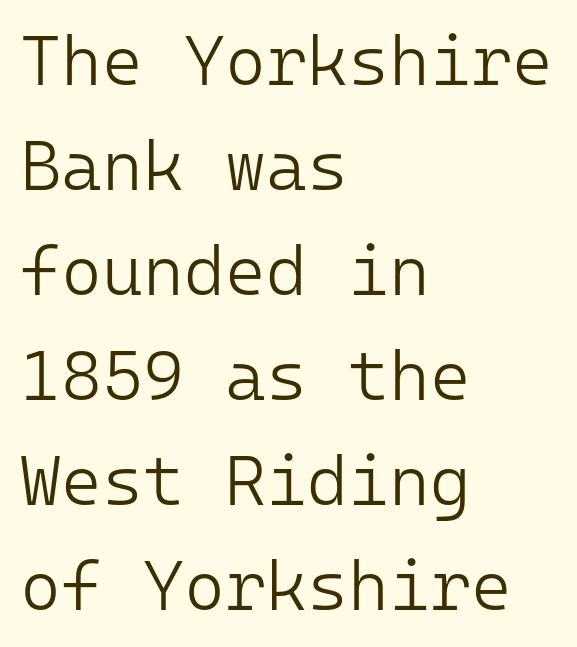
The image shows 70 px light sans-serif type, upright, monospaced; set left-aligned, normal line spacing (1.5x), normal letter spacing, not underlined; low stroke contrast and a medium x-height.
